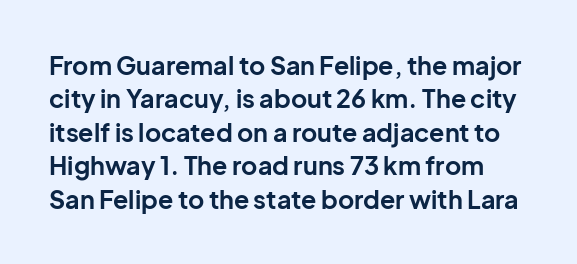
The image shows 25 px bold type, upright; set normal line spacing (1.34x), normal letter spacing, not underlined.
